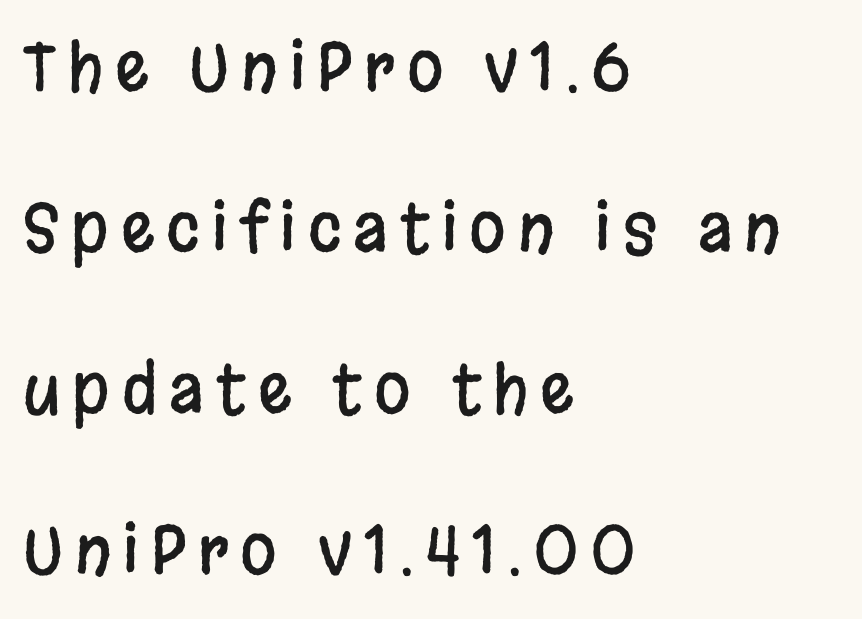
The image shows 66 px condensed sans-serif type, upright; set left-aligned, loose line spacing (2.44x), not underlined; low stroke contrast and a large x-height.
